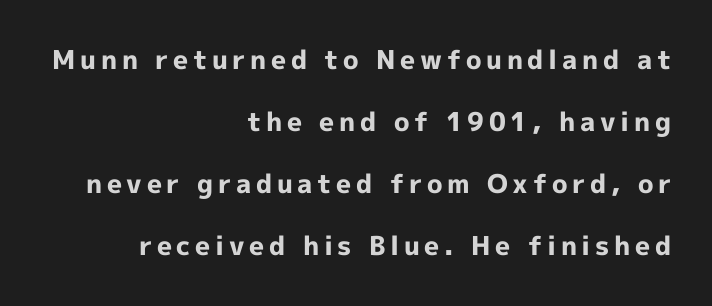
{"italic": "no", "bold": "yes", "underline": "no", "align": "right", "line_spacing": "loose", "line_spacing_ratio": 2.39, "glyph_px": 26}
